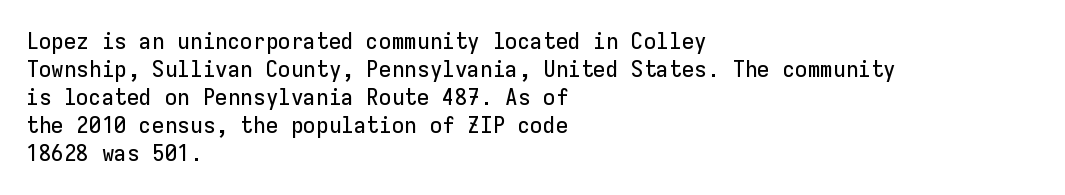
{"italic": "no", "underline": "no", "align": "left", "line_spacing_ratio": 1.22, "letter_spacing": "normal", "letter_spacing_em": 0.0, "glyph_px": 23}
